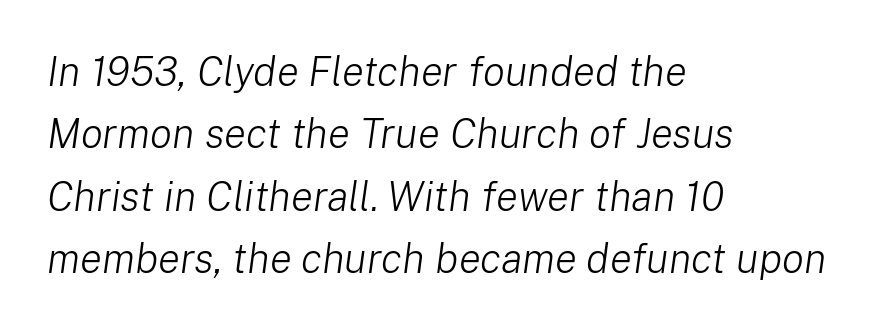
One glance says typical: line gaps are just what's usual. Proportional: the letters do not fall into vertical columns. The words here are not underlined. The letterforms sit at book weight or below. These lines keep a tight, regular rhythm from letter to letter.
